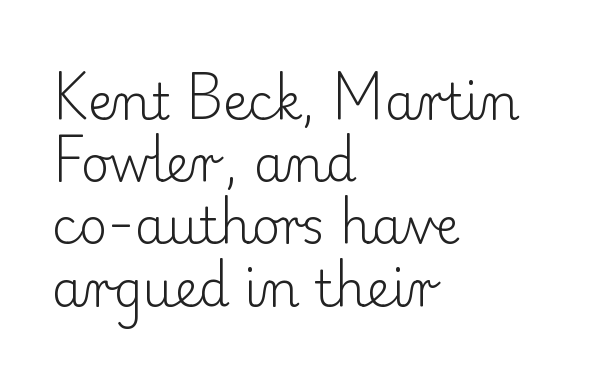
How are the letters spaced? Ordinarily, with no added tracking. Posture: vertical. Summary of weight: not heavy and not bold. Glance below the letters and you will spot only blank space.
